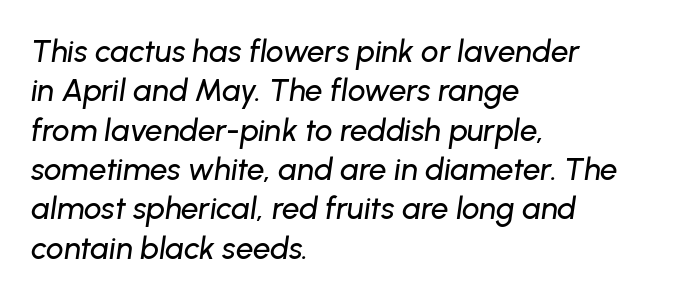
The image shows 31 px text type, italic (leaning right); set left-aligned, normal line spacing (1.27x), normal letter spacing, not underlined; low stroke contrast and a medium x-height.
